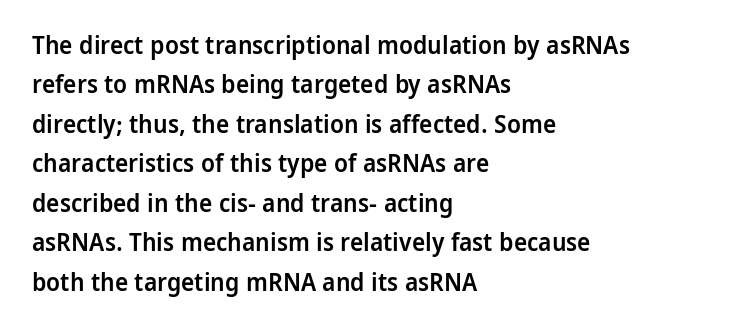
The image shows 25 px text type, upright; set left-aligned, normal line spacing (1.58x), normal letter spacing, not underlined.
